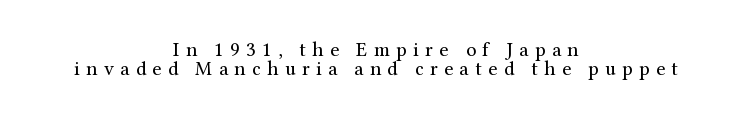
{"italic": "no", "bold": "no", "underline": "no", "align": "center", "line_spacing": "tight", "line_spacing_ratio": 0.96, "letter_spacing": "wide", "letter_spacing_em": 0.32, "glyph_px": 20}
